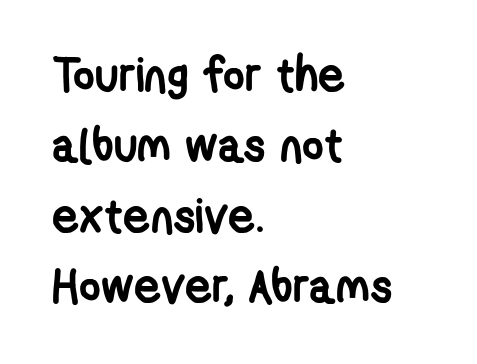
Q: Is the text bold? A: Yes.
Q: Is the typeface a serif or a sans-serif typeface? A: Sans-serif.
Q: Is the text underlined? A: No.
Q: How is the paragraph aligned? A: Left-aligned.
Q: Is the spacing between letters normal or unusually wide? A: Normal.
Q: Is the spacing between lines tight, normal or loose? A: Normal.
Q: Width (condensed, normal, or wide)? A: Condensed.
Q: Stroke contrast? A: Low.
Q: x-height? A: Medium.
Q: Monospaced? A: No.
